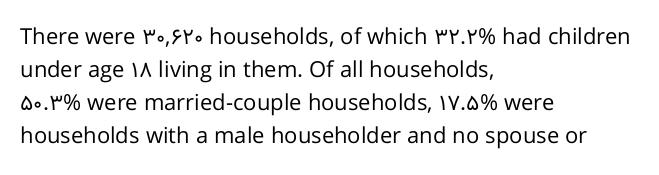
{"italic": "no", "bold": "no", "underline": "no", "align": "left", "line_spacing": "normal", "line_spacing_ratio": 1.5, "letter_spacing": "normal", "letter_spacing_em": 0.0, "glyph_px": 22}
